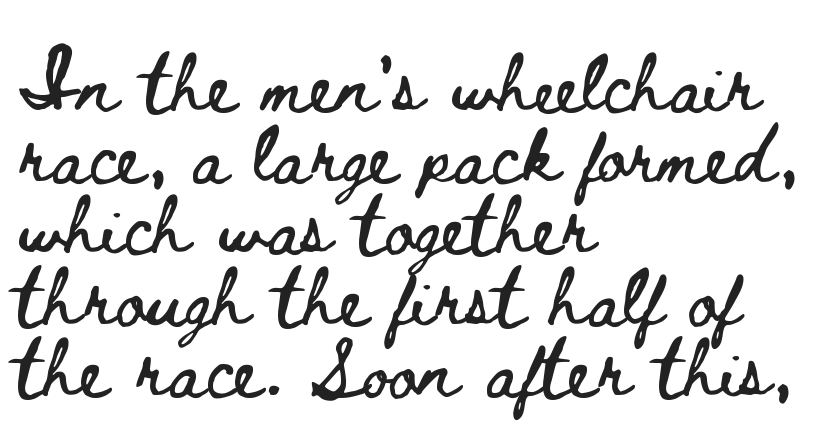
Note the varied advance widths — an 'i' is clearly narrower than an 'm'. Baseline-to-baseline distance is the conventional proportion of letter height. Check under the words: just untouched page. Visually the block forms a straight wall on the left and a jagged coastline on the right. Tracking here is standard; glyphs follow each other at the usual distance.
